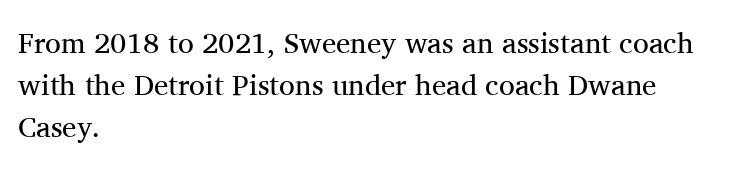
{"serif": "yes", "italic": "no", "bold": "no", "weight": "regular", "width": "normal", "stroke_contrast": "medium", "x_height": "medium", "monospaced": "no", "underline": "no", "align": "left", "line_spacing": "normal", "line_spacing_ratio": 1.45, "letter_spacing": "normal", "letter_spacing_em": 0.0, "glyph_px": 29}
